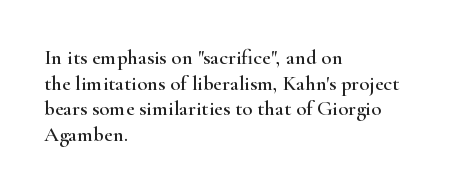
The image shows 21 px text type, upright; set left-aligned, line spacing 1.22x, normal letter spacing, not underlined.
